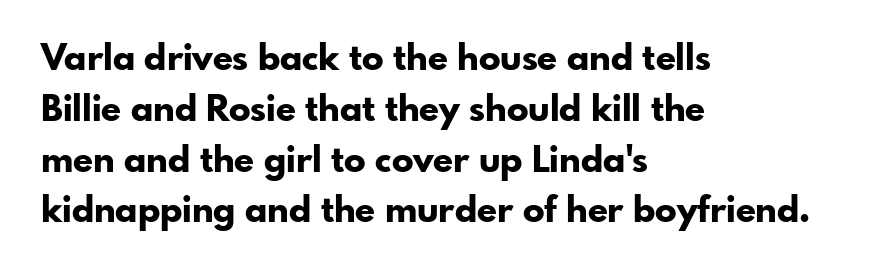
{"serif": "no", "italic": "no", "bold": "yes", "weight": "bold", "width": "normal", "stroke_contrast": "low", "x_height": "small", "monospaced": "no", "underline": "no", "align": "left", "line_spacing": "normal", "line_spacing_ratio": 1.41, "letter_spacing": "normal", "letter_spacing_em": 0.0, "glyph_px": 36}
